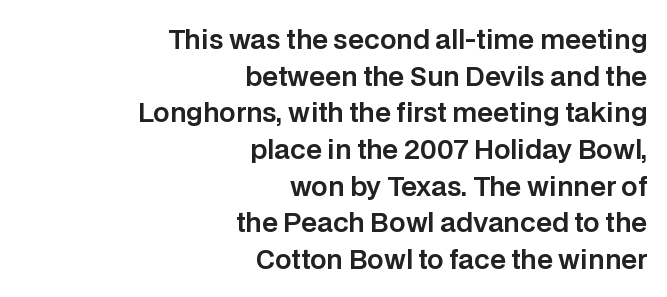
The image shows 26 px text type, upright; set right-aligned, normal line spacing (1.41x), normal letter spacing, not underlined.
